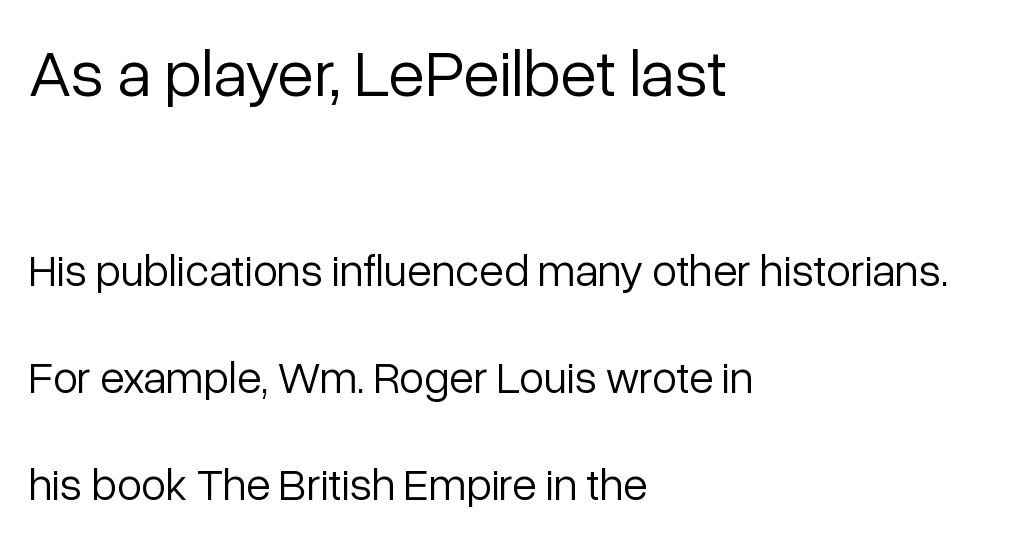
The image shows 67 px light sans-serif type, upright; set left-aligned, loose line spacing (2.37x), normal letter spacing, not underlined; the first (top) block is 1.49x larger; low stroke contrast and a medium x-height.
